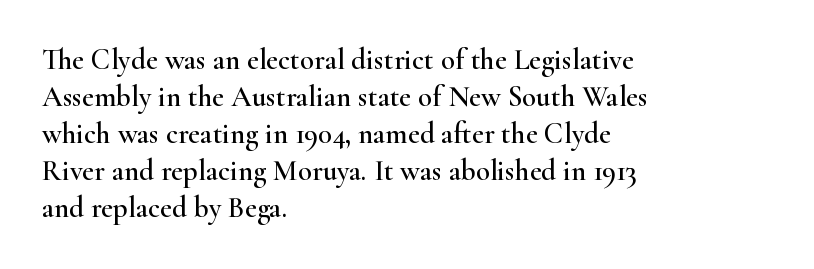
The image shows 29 px wide serif type, upright; set left-aligned, normal line spacing (1.28x), normal letter spacing, not underlined; high stroke contrast and a small x-height.
